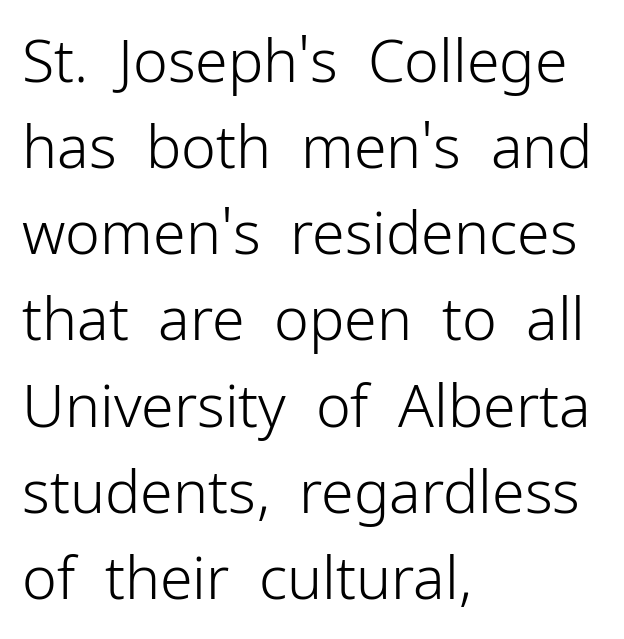
Q: Is the text bold? A: No.
Q: Is the text italic (slanted)? A: No, it is upright.
Q: Is the typeface a serif or a sans-serif typeface? A: Sans-serif.
Q: Is the text underlined? A: No.
Q: How is the paragraph aligned? A: Left-aligned.
Q: Is the spacing between letters normal or unusually wide? A: Normal.
Q: Is the spacing between lines tight, normal or loose? A: Normal.
Q: Width (condensed, normal, or wide)? A: Normal.
Q: Stroke contrast? A: Low.
Q: x-height? A: Medium.
Q: Monospaced? A: No.
